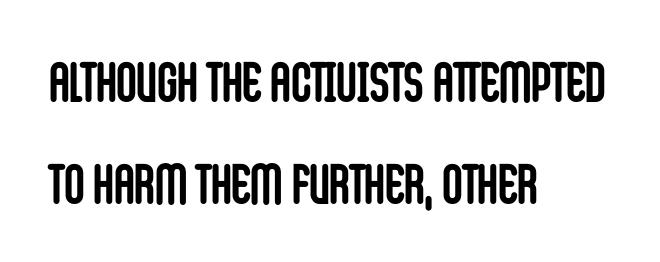
{"serif": "no", "italic": "no", "bold": "yes", "weight": "semibold", "width": "condensed", "stroke_contrast": "low", "x_height": "large", "monospaced": "no", "underline": "no", "align": "left", "line_spacing_ratio": 1.83, "letter_spacing": "normal", "letter_spacing_em": 0.0, "glyph_px": 56}
